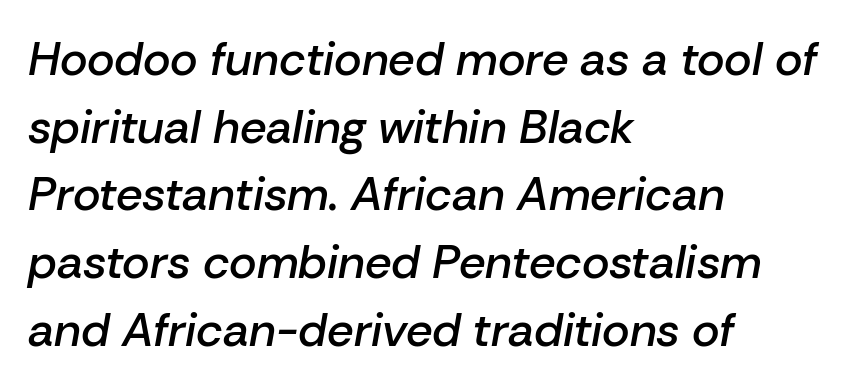
{"italic": "yes", "lean": "right", "slant_degrees": 10, "bold": "semi", "weight": "semibold", "width": "normal", "stroke_contrast": "low", "x_height": "medium", "monospaced": "no", "underline": "no", "align": "left", "line_spacing": "normal", "line_spacing_ratio": 1.44, "letter_spacing": "normal", "letter_spacing_em": 0.0, "glyph_px": 47}
